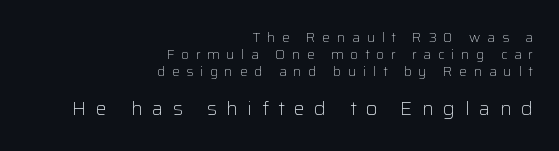
The image shows 20 px text type, upright; set right-aligned, line spacing 1.2x, unusually wide letter spacing (+0.47 em), not underlined; the second (bottom) block is 1.43x larger.
